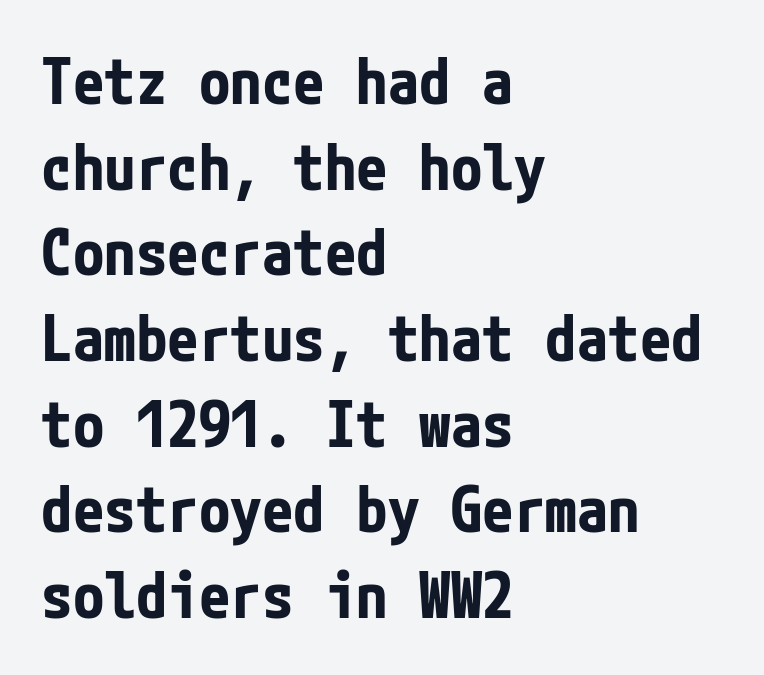
How heavy is the stroke? Heavy — this is a bold. Each line starts at the same left margin while the right side varies. The type is set solid horizontally, with unmodified tracking. The passage shown stacks its lines at a standard gap.
